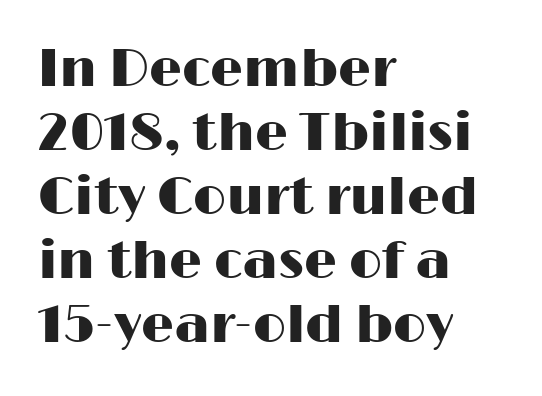
Q: Is the text italic (slanted)? A: No, it is upright.
Q: Is the typeface a serif or a sans-serif typeface? A: Sans-serif.
Q: Is the text underlined? A: No.
Q: How is the paragraph aligned? A: Left-aligned.
Q: Is the spacing between letters normal or unusually wide? A: Normal.
Q: Width (condensed, normal, or wide)? A: Wide.
Q: Stroke contrast? A: High.
Q: x-height? A: Medium.
Q: Monospaced? A: No.
